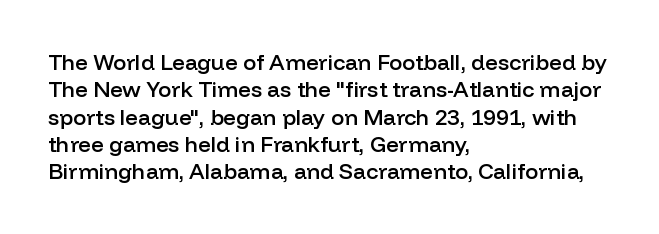
Typographic density is moderately raised because the face is semibold. Vertical strokes here are truly vertical. Between one letter and the next there's only the usual sliver of space. The setting favours the left margin, as ordinary paragraphs usually do.
